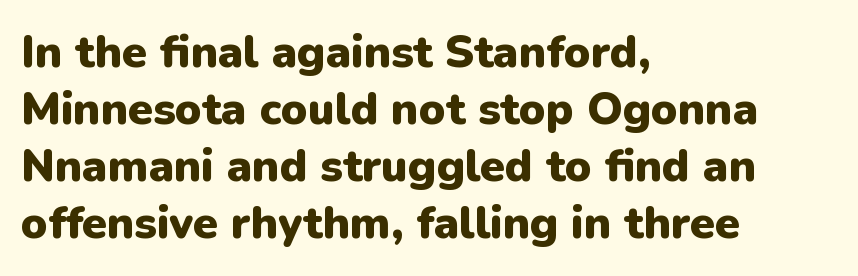
Here the glyphs are tracked normally, forming tight word shapes. Rendered with straight, roman letterforms. Letters rest on an invisible, unmarked baseline. Varying glyph widths throughout — classic text-font behaviour. Baseline-to-baseline distance is the conventional proportion of letter height.
